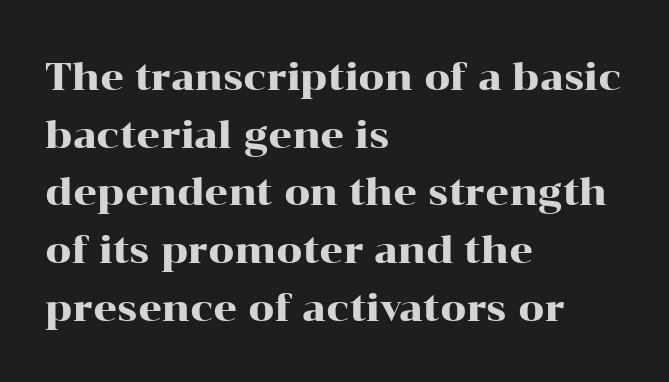
The image shows 37 px wide serif type, upright; set left-aligned, normal line spacing (1.56x), normal letter spacing, not underlined; high stroke contrast and a medium x-height.
